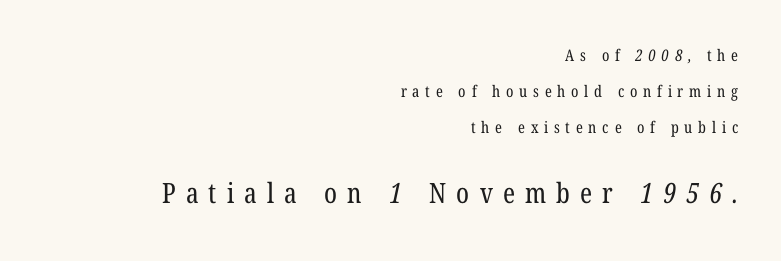
{"serif": "yes", "bold": "no", "weight": "regular", "width": "condensed", "stroke_contrast": "low", "x_height": "medium", "monospaced": "no", "underline": "no", "align": "right", "line_spacing": "loose", "line_spacing_ratio": 2.25, "letter_spacing": "wide", "letter_spacing_em": 0.36, "larger_block": "second", "size_ratio": 1.75, "glyph_px": 28}
